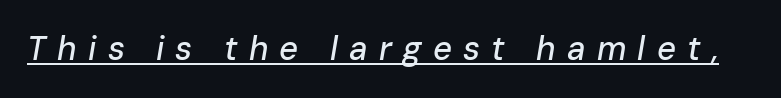
{"italic": "yes", "lean": "right", "slant_degrees": 10, "width": "normal", "stroke_contrast": "low", "x_height": "medium", "monospaced": "no", "underline": "yes", "letter_spacing": "wide", "letter_spacing_em": 0.34, "glyph_px": 33}
